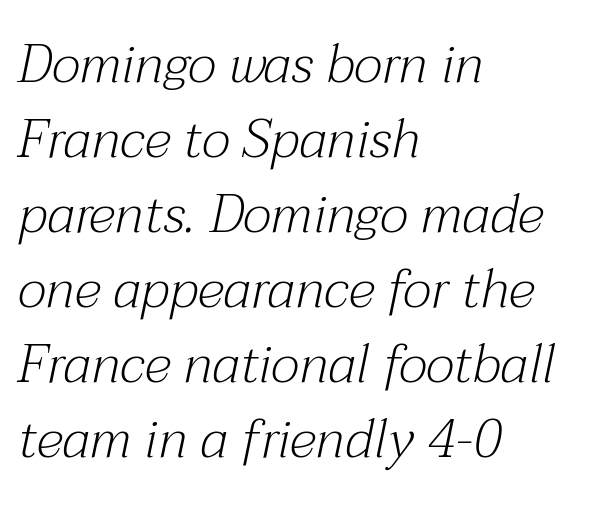
The rendering applies a slant to the glyphs. Honestly, the letter spacing is just normal — you wouldn't notice it. This block has exactly the height ordinary leading produces. The lines are quadded left. Classification — serif. Think of a printed novel: that variable character pitch is what you see here.
